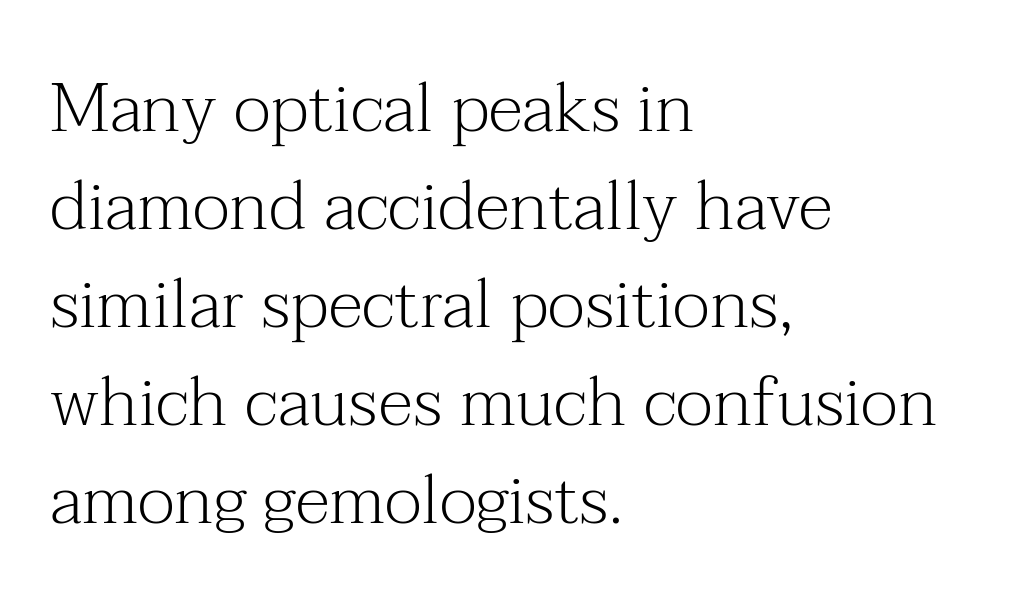
Q: Is the text bold? A: No.
Q: Is the text italic (slanted)? A: No, it is upright.
Q: Is the typeface a serif or a sans-serif typeface? A: Serif.
Q: Is the text underlined? A: No.
Q: How is the paragraph aligned? A: Left-aligned.
Q: Is the spacing between letters normal or unusually wide? A: Normal.
Q: Is the spacing between lines tight, normal or loose? A: Normal.
Q: Width (condensed, normal, or wide)? A: Normal.
Q: Stroke contrast? A: Medium.
Q: x-height? A: Medium.
Q: Monospaced? A: No.
